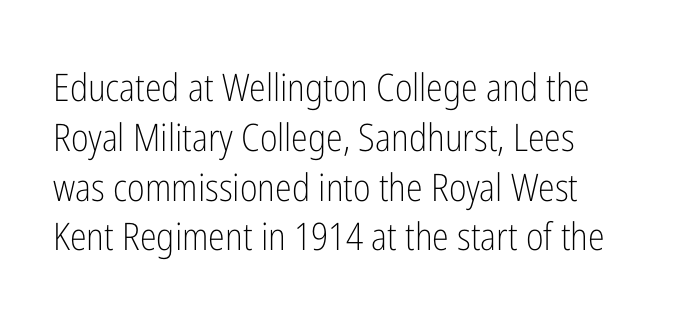
Q: Is the text bold? A: No.
Q: Is the text italic (slanted)? A: No, it is upright.
Q: Is the typeface a serif or a sans-serif typeface? A: Sans-serif.
Q: Is the text underlined? A: No.
Q: Is the spacing between letters normal or unusually wide? A: Normal.
Q: Is the spacing between lines tight, normal or loose? A: Normal.
Q: Width (condensed, normal, or wide)? A: Condensed.
Q: Stroke contrast? A: Low.
Q: x-height? A: Medium.
Q: Monospaced? A: No.
